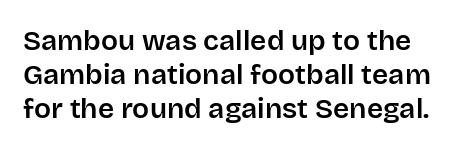
Note: no serifs on the glyphs. Spacing between characters is what you'd get straight out of the box. These lines are rendered in a variable-pitch font. No italicization has been applied; the sample stays upright.
